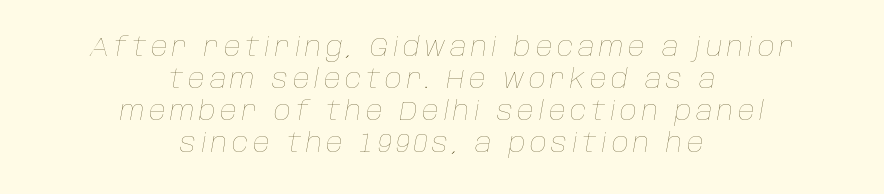
Q: Is the text bold? A: No.
Q: Is the text italic (slanted)? A: Yes, it leans right by about 10 degrees.
Q: Is the text underlined? A: No.
Q: How is the paragraph aligned? A: Centered.
